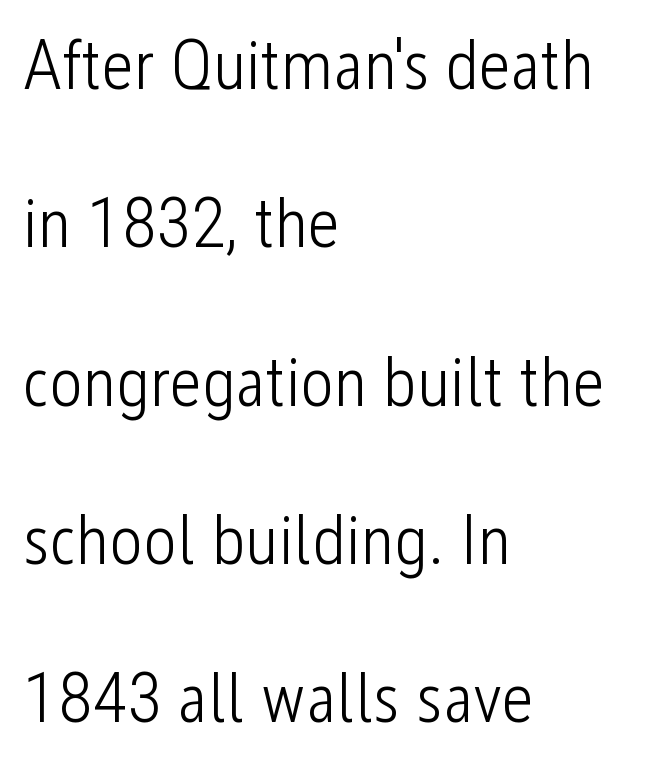
{"serif": "no", "italic": "no", "bold": "no", "weight": "light", "width": "condensed", "stroke_contrast": "low", "x_height": "medium", "monospaced": "no", "underline": "no", "align": "left", "line_spacing": "loose", "line_spacing_ratio": 2.23, "letter_spacing": "normal", "letter_spacing_em": 0.0, "glyph_px": 71}
